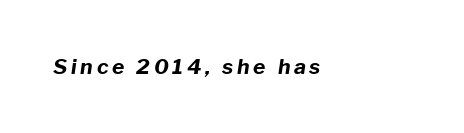
You can tell it's italic because the verticals aren't actually vertical. Bold? Absolutely — the strokes are thick and heavy. The text block is weighted toward the left margin, trailing off unevenly rightward. This rendering features lettering with no underline.
